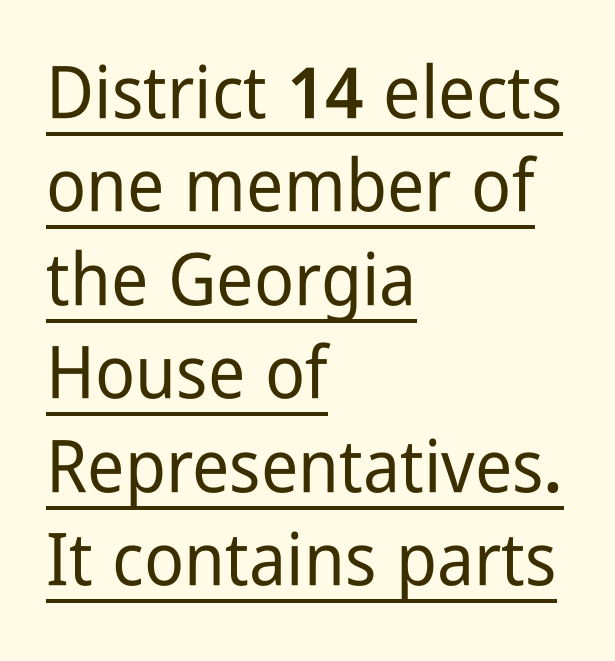
The image shows 73 px condensed sans-serif type, upright; set left-aligned, normal line spacing (1.28x), normal letter spacing, underlined; low stroke contrast and a medium x-height.
